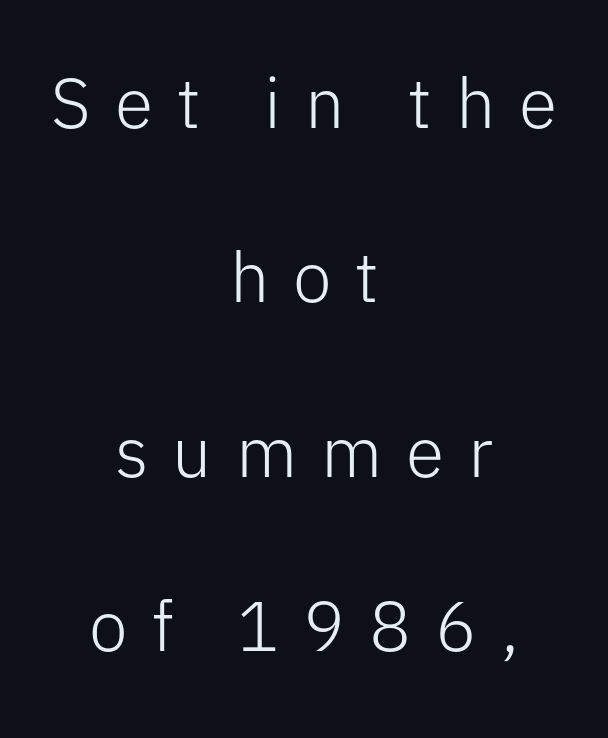
Q: Is the text bold? A: No.
Q: Is the text italic (slanted)? A: No, it is upright.
Q: Is the typeface a serif or a sans-serif typeface? A: Sans-serif.
Q: Is the text underlined? A: No.
Q: How is the paragraph aligned? A: Centered.
Q: Is the spacing between letters normal or unusually wide? A: Unusually wide.
Q: Is the spacing between lines tight, normal or loose? A: Loose.
Q: Width (condensed, normal, or wide)? A: Normal.
Q: Stroke contrast? A: Low.
Q: x-height? A: Medium.
Q: Monospaced? A: No.
